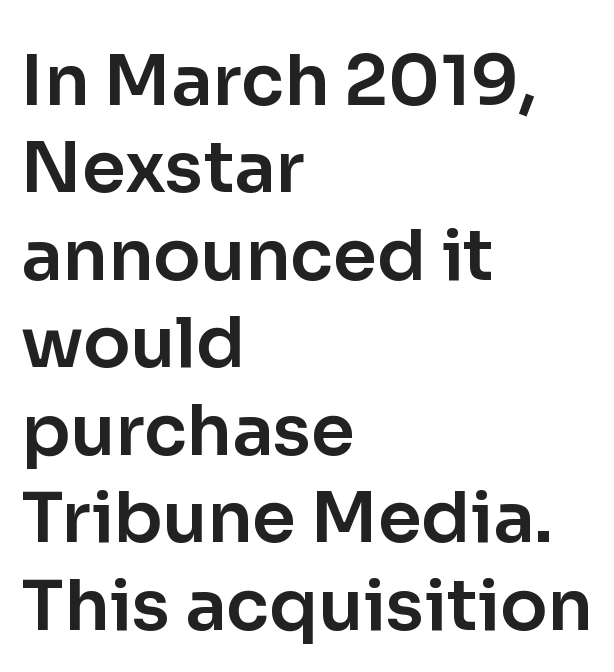
This rendering employs a face without finishing strokes, i.e., a sans-serif. This sample has the flowing, uneven cadence of proportional lettering. Notice how the passage keeps a crisp vertical edge on the left only. The face used here is rendered with its standard letterfit. Just letters on the line, the space beneath them empty. The axis of the letterforms is exactly vertical.
